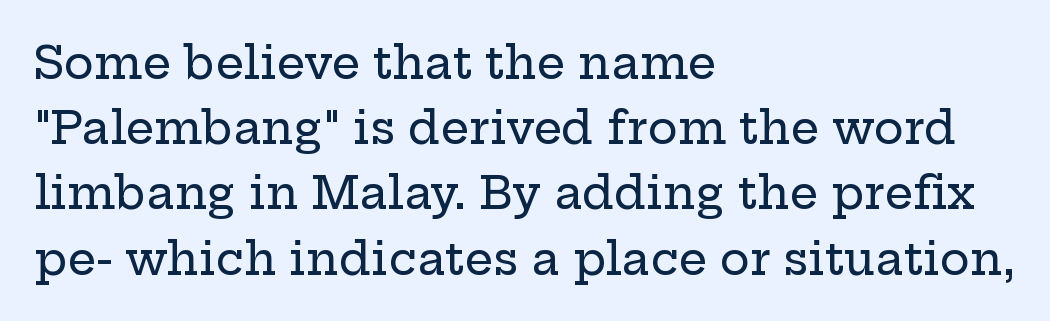
Q: Is the text italic (slanted)? A: No, it is upright.
Q: Is the typeface a serif or a sans-serif typeface? A: Serif.
Q: Is the text underlined? A: No.
Q: How is the paragraph aligned? A: Left-aligned.
Q: Is the spacing between letters normal or unusually wide? A: Normal.
Q: Is the spacing between lines tight, normal or loose? A: Normal.
Q: Width (condensed, normal, or wide)? A: Wide.
Q: Stroke contrast? A: Low.
Q: x-height? A: Medium.
Q: Monospaced? A: No.
